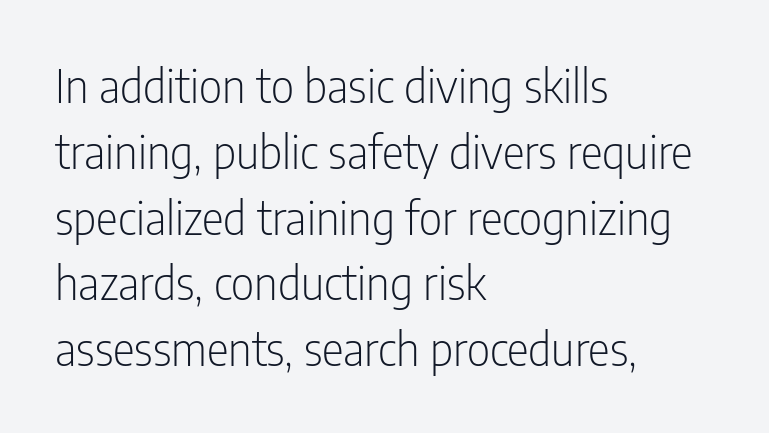
The image shows 46 px light, condensed sans-serif type, upright; set left-aligned, normal line spacing (1.43x), normal letter spacing, not underlined; low stroke contrast and a medium x-height.
